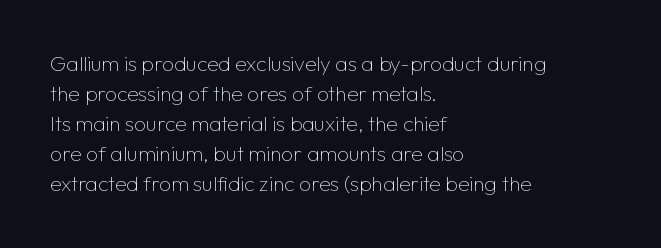
{"italic": "no", "bold": "no", "underline": "no", "align": "left", "line_spacing": "normal", "line_spacing_ratio": 1.43, "letter_spacing": "normal", "letter_spacing_em": 0.0, "glyph_px": 21}
